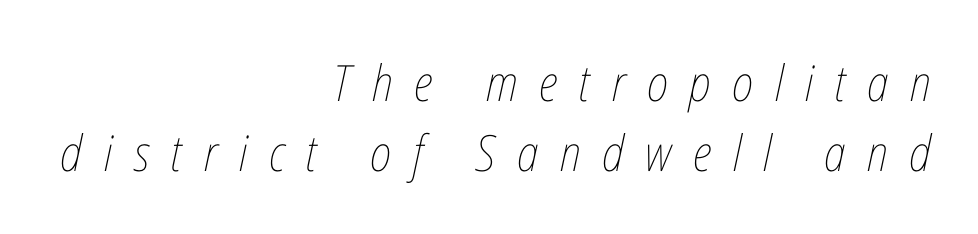
{"italic": "yes", "lean": "right", "slant_degrees": 12, "bold": "no", "weight": "thin", "width": "condensed", "stroke_contrast": "low", "x_height": "medium", "monospaced": "no", "underline": "no", "align": "right", "line_spacing": "normal", "line_spacing_ratio": 1.41, "letter_spacing": "wide", "letter_spacing_em": 0.43, "glyph_px": 50}
